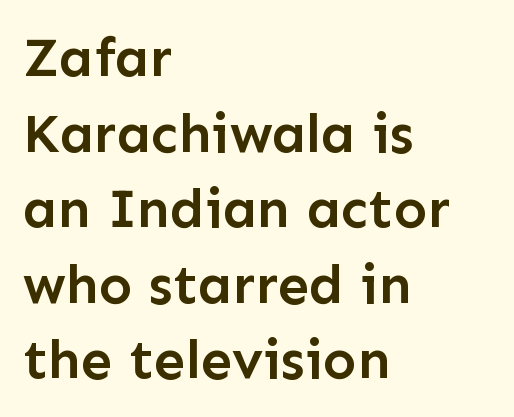
Q: Is the text bold? A: Semi-bold.
Q: Is the text italic (slanted)? A: No, it is upright.
Q: Is the typeface a serif or a sans-serif typeface? A: Sans-serif.
Q: Is the text underlined? A: No.
Q: How is the paragraph aligned? A: Left-aligned.
Q: Is the spacing between letters normal or unusually wide? A: Normal.
Q: Is the spacing between lines tight, normal or loose? A: Normal.
Q: Width (condensed, normal, or wide)? A: Normal.
Q: Stroke contrast? A: Low.
Q: x-height? A: Medium.
Q: Monospaced? A: No.
